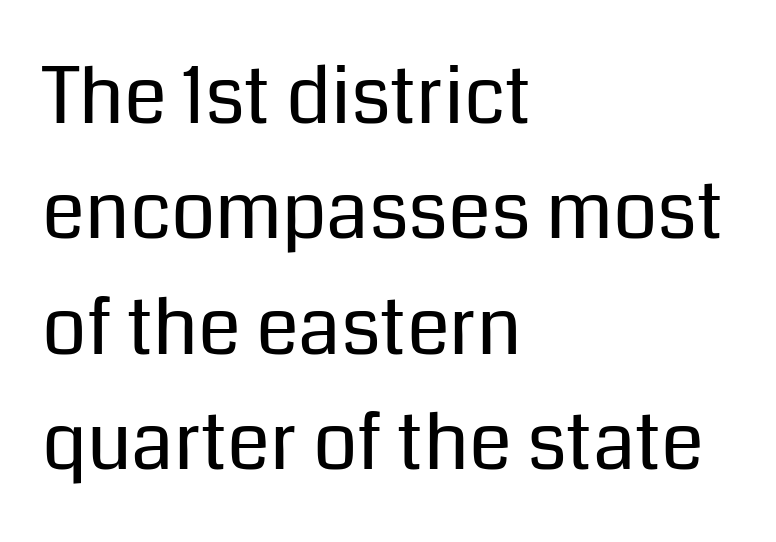
Q: Is the text bold? A: No.
Q: Is the text italic (slanted)? A: No, it is upright.
Q: Is the typeface a serif or a sans-serif typeface? A: Sans-serif.
Q: Is the text underlined? A: No.
Q: How is the paragraph aligned? A: Left-aligned.
Q: Is the spacing between letters normal or unusually wide? A: Normal.
Q: Is the spacing between lines tight, normal or loose? A: Normal.
Q: Width (condensed, normal, or wide)? A: Normal.
Q: Stroke contrast? A: Low.
Q: x-height? A: Medium.
Q: Monospaced? A: No.
